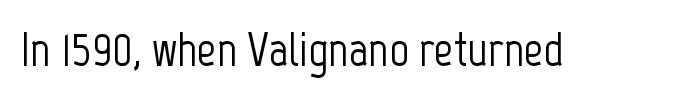
The image shows 48 px condensed sans-serif type, upright; set normal letter spacing, not underlined; low stroke contrast and a medium x-height.
